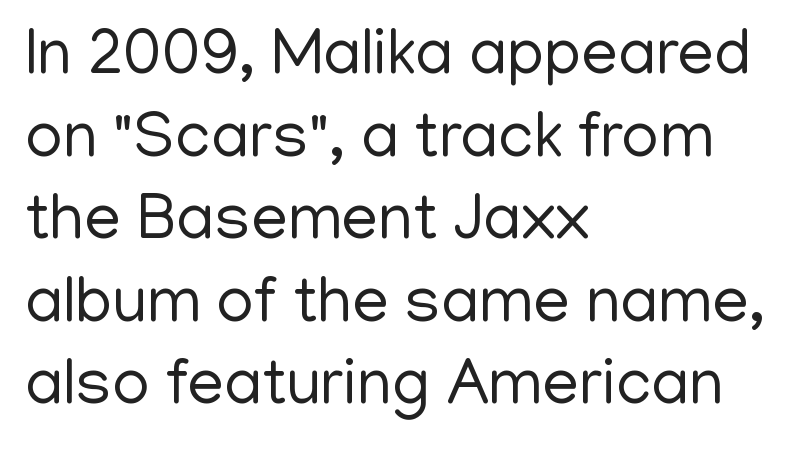
{"serif": "no", "italic": "no", "bold": "no", "weight": "regular", "width": "normal", "stroke_contrast": "low", "x_height": "medium", "monospaced": "no", "underline": "no", "align": "left", "line_spacing": "normal", "line_spacing_ratio": 1.27, "letter_spacing": "normal", "letter_spacing_em": 0.0, "glyph_px": 65}
